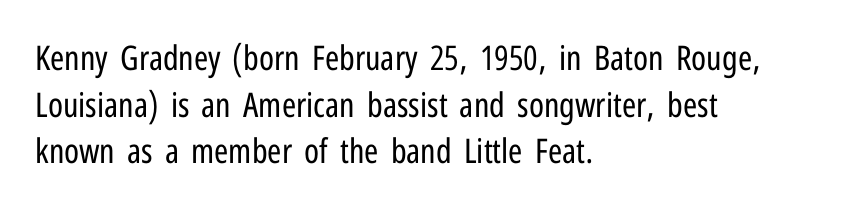
The horizontal fit of the characters is conventional and even. In terms of posture, this sample is upright. No extra ink here — the face is not bold. Unlike a traditional serif, this face leaves its strokes unadorned.
